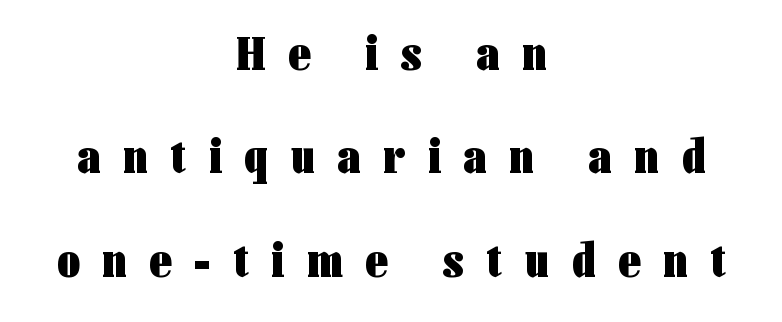
Q: Is the text bold? A: Yes.
Q: Is the text italic (slanted)? A: No, it is upright.
Q: Is the typeface a serif or a sans-serif typeface? A: Sans-serif.
Q: Is the text underlined? A: No.
Q: How is the paragraph aligned? A: Centered.
Q: Is the spacing between letters normal or unusually wide? A: Unusually wide.
Q: Is the spacing between lines tight, normal or loose? A: Loose.
Q: Width (condensed, normal, or wide)? A: Condensed.
Q: Stroke contrast? A: Low.
Q: x-height? A: Medium.
Q: Monospaced? A: No.
